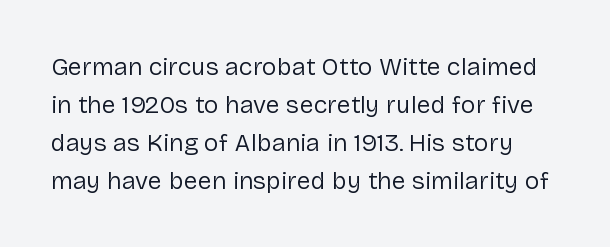
Q: Is the text bold? A: No.
Q: Is the text italic (slanted)? A: No, it is upright.
Q: Is the text underlined? A: No.
Q: Is the spacing between letters normal or unusually wide? A: Normal.
Q: Is the spacing between lines tight, normal or loose? A: Normal.
